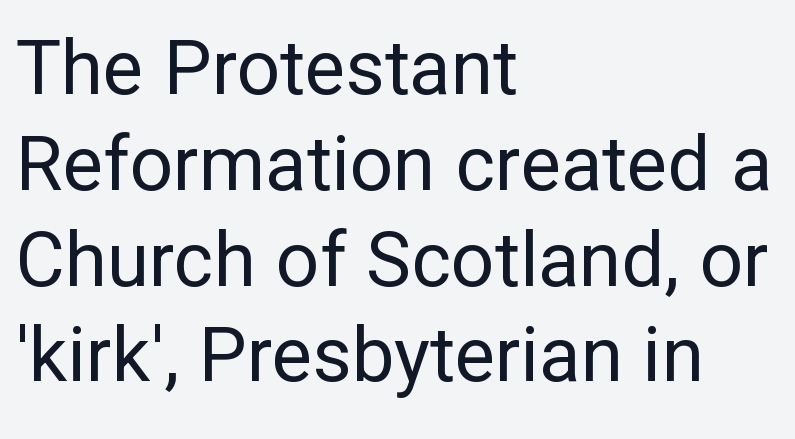
The image shows 76 px regular-weight sans-serif type, upright; set left-aligned, normal line spacing (1.26x), normal letter spacing, not underlined; low stroke contrast and a medium x-height.
